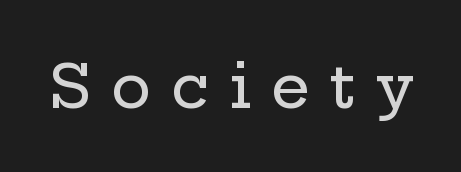
{"serif": "yes", "italic": "no", "width": "wide", "stroke_contrast": "low", "x_height": "medium", "monospaced": "no", "underline": "no", "letter_spacing": "wide", "letter_spacing_em": 0.32, "glyph_px": 61}
